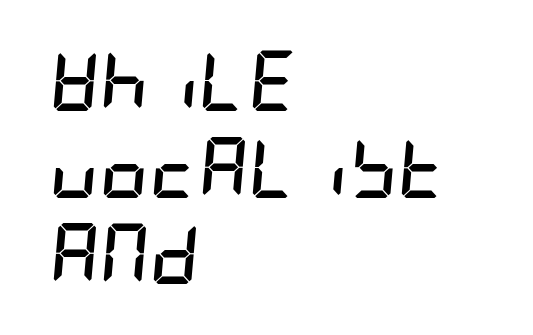
The specimen omits any rule beneath the text block's lines. These lines sit exactly where default settings would place them. The axis of the letterforms is tilted away from vertical. The characters look thick and weighty, a clear bold.
